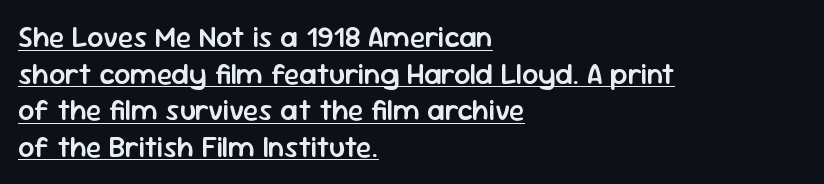
The image shows 29 px semibold sans-serif type, upright; set left-aligned, normal line spacing (1.26x), normal letter spacing, underlined; low stroke contrast and a medium x-height.
